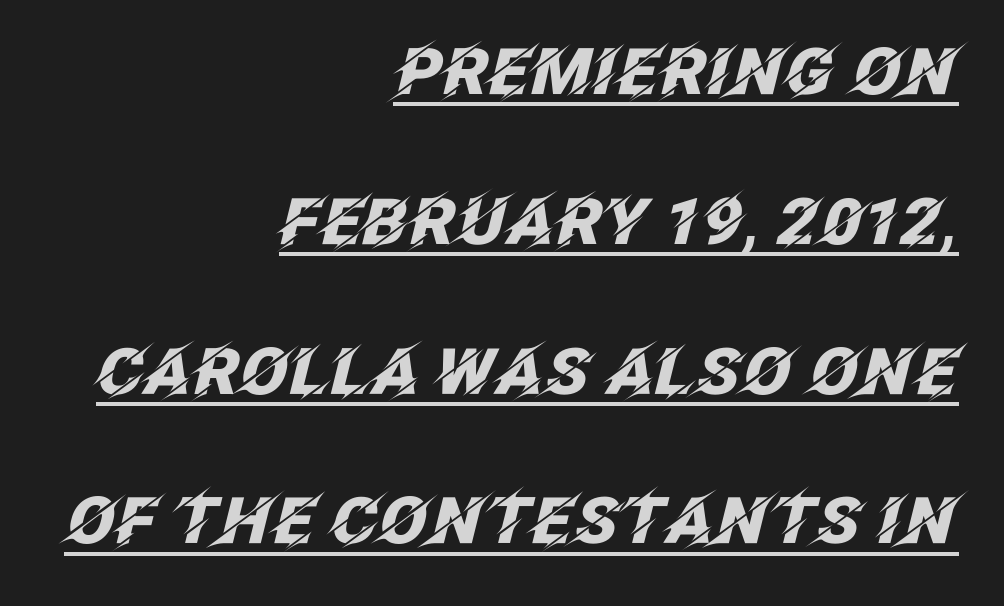
Notice how thick the strokes are: this is what a full bold looks like. This is underlined copy, the kind a proofreader might mark for attention. The passage is arranged like a letterhead date or caption credit — flush right. Regarding leading, the lines here are spaced well apart. The glyphs look as if they've been sheared to an angle. What stands out about the letter spacing? Nothing — it is the standard amount.
